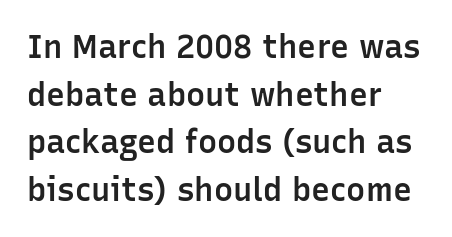
The foot of each line stays bare and open. Look at the tracking — it's just the regular setting, nothing added. A typesetter would mark this as roman, not italic. Every letter is mildly thick-stroked: semibold rather than bold.
